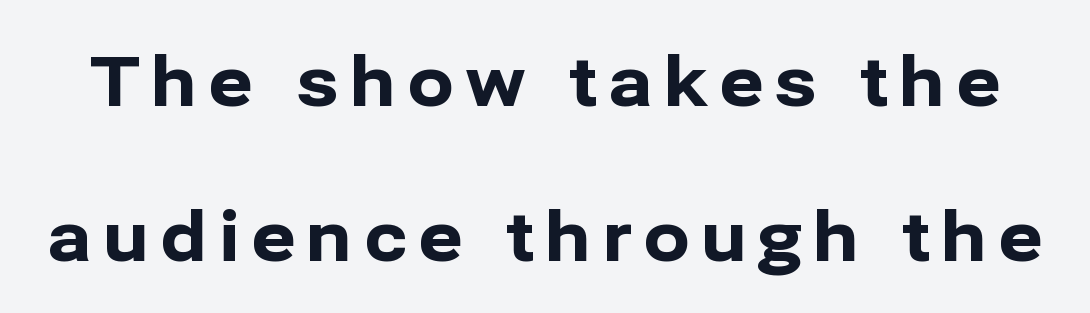
{"serif": "no", "italic": "no", "bold": "yes", "weight": "bold", "width": "normal", "stroke_contrast": "low", "x_height": "medium", "monospaced": "no", "underline": "no", "line_spacing": "loose", "line_spacing_ratio": 2.24, "glyph_px": 69}
